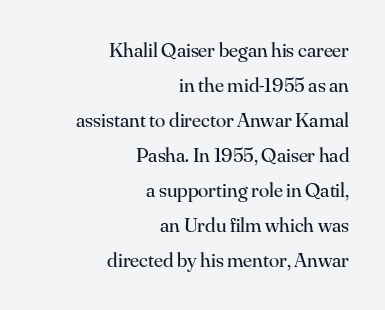
The image shows 21 px text type, upright; set right-aligned, normal line spacing (1.67x), normal letter spacing, not underlined.
